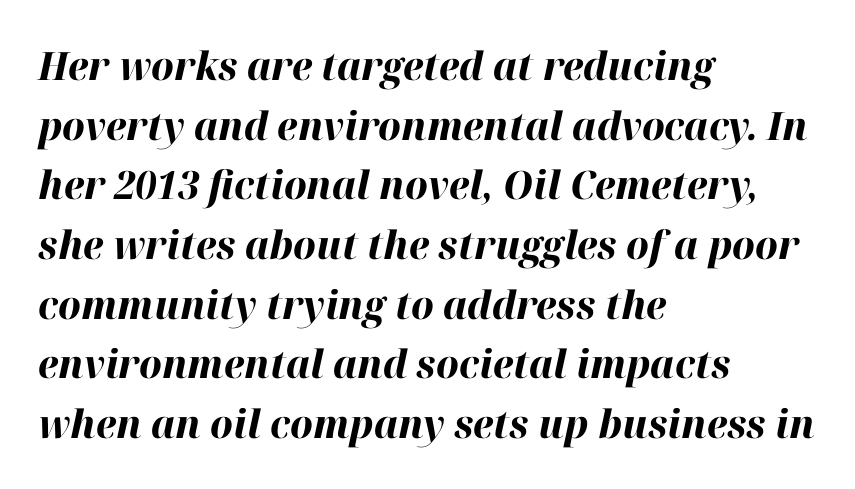
The image shows 39 px bold type, italic (leaning right); set left-aligned, normal line spacing (1.53x), normal letter spacing, not underlined; high stroke contrast and a medium x-height.
